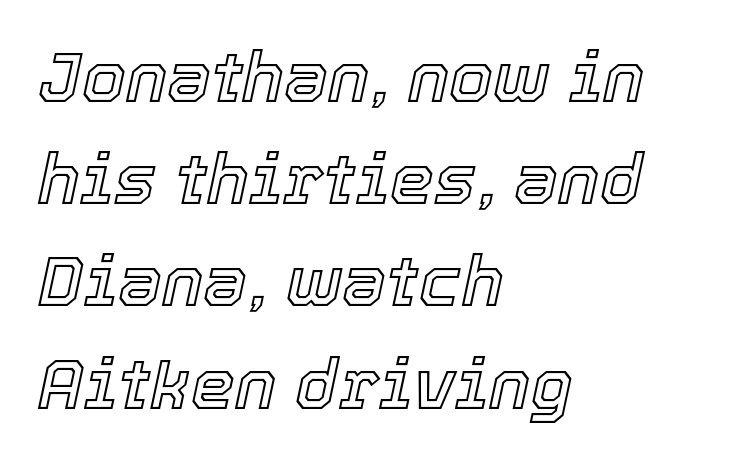
{"italic": "yes", "lean": "right", "slant_degrees": 12, "width": "normal", "x_height": "medium", "monospaced": "no", "underline": "no", "align": "left", "line_spacing": "normal", "line_spacing_ratio": 1.46, "letter_spacing": "normal", "letter_spacing_em": 0.0, "glyph_px": 70}
